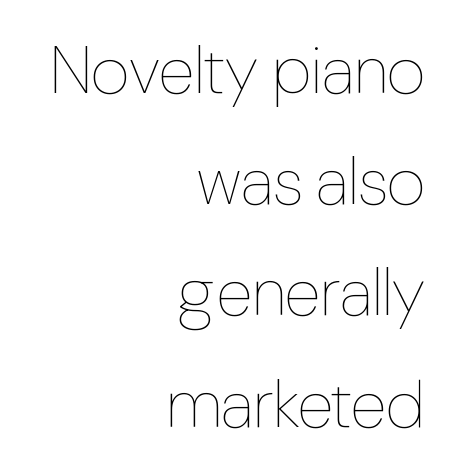
{"italic": "no", "bold": "no", "weight": "thin", "width": "condensed", "stroke_contrast": "low", "x_height": "medium", "monospaced": "no", "underline": "no", "align": "right", "line_spacing": "normal", "line_spacing_ratio": 1.66, "letter_spacing": "normal", "letter_spacing_em": 0.0, "glyph_px": 67}
